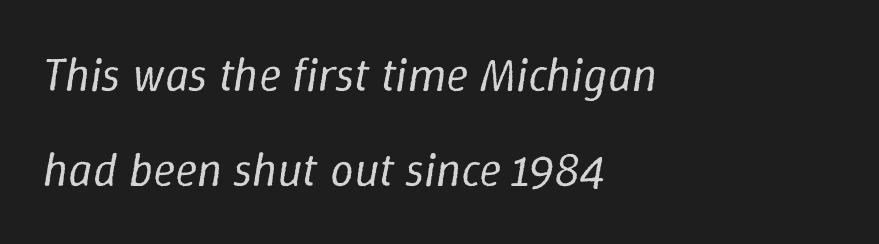
The image shows 47 px regular-weight type, italic (leaning right); set left-aligned, loose line spacing (2.02x), normal letter spacing, not underlined; low stroke contrast and a medium x-height.
